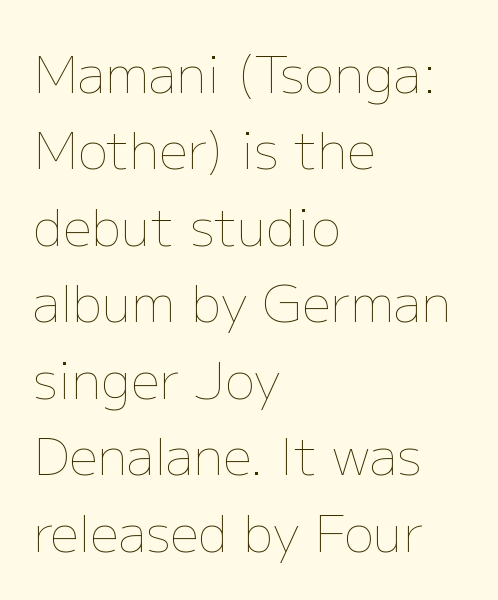
The letterforms sit shoulder to shoulder at normal distance. Letters have the restrained weight of plain body copy at most. Each row of text sits above clean, open space. Spacing verdict: proportional, widths tailored to each character. Short and long lines alike share a common starting point at left. The specimen reads as upright at a glance.
